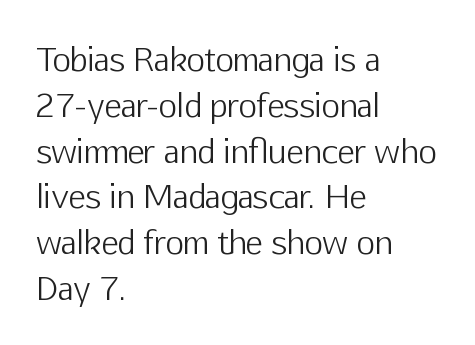
Standard letterfit; no display-style spreading of the glyphs. On a weight scale, this lands at 450 or below. The glyphs in this specimen are sans serif. Each letter keeps its own natural width here, so spacing adapts to shape. The glyphs are unaccompanied by any horizontal stroke below them.
